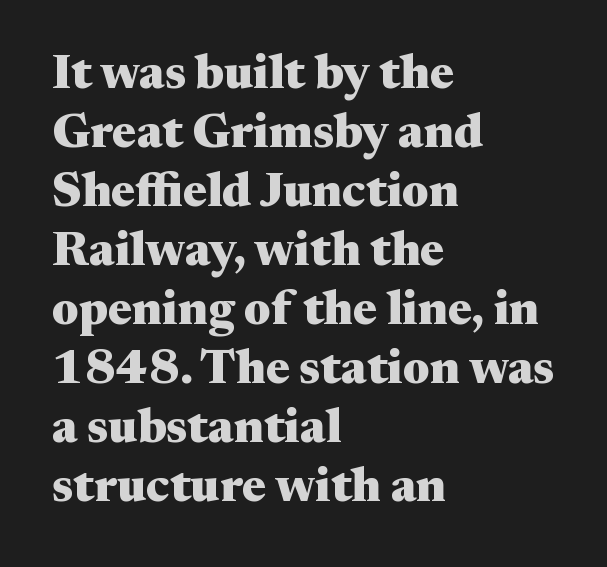
{"serif": "yes", "italic": "no", "bold": "yes", "weight": "heavy", "width": "wide", "stroke_contrast": "medium", "x_height": "medium", "monospaced": "no", "underline": "no", "align": "left", "line_spacing_ratio": 1.23, "letter_spacing": "normal", "letter_spacing_em": 0.0, "glyph_px": 48}
